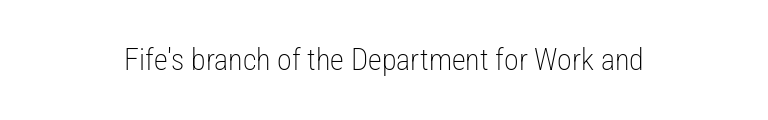
{"serif": "no", "italic": "no", "bold": "no", "weight": "light", "width": "condensed", "stroke_contrast": "low", "x_height": "medium", "monospaced": "no", "underline": "no", "letter_spacing": "normal", "letter_spacing_em": 0.0, "glyph_px": 30}
